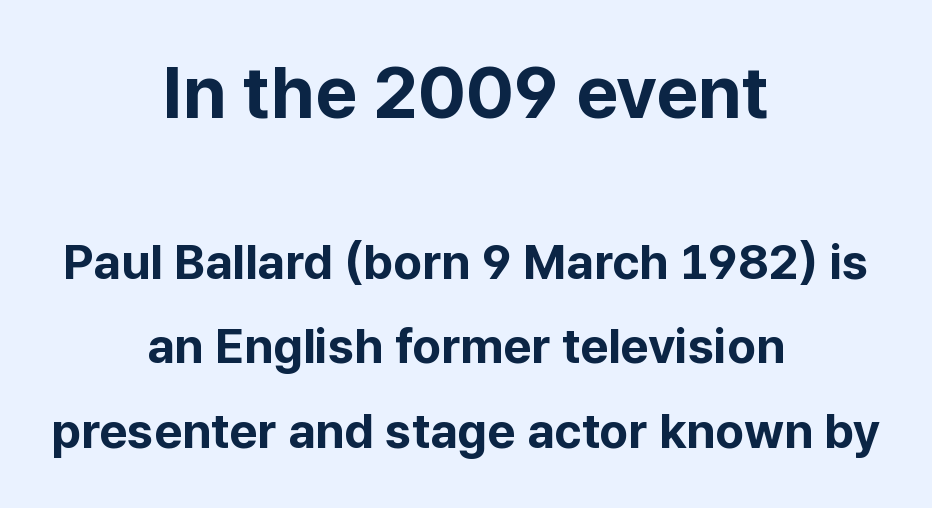
The face used here has the dense, thick strokes of a bold. A typesetter would call this proportional, since set widths differ per character. This rendering employs a face without finishing strokes, i.e., a sans-serif. Two sizes are in play, and the larger belongs to the first block. The baseline area is clear.
